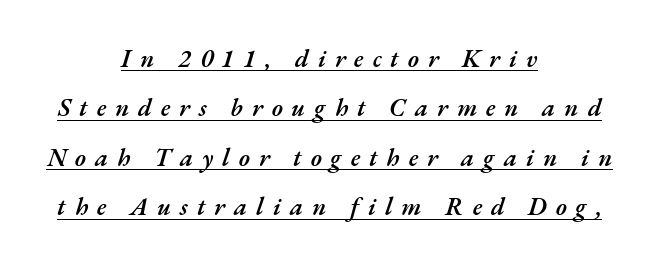
{"italic": "yes", "lean": "right", "slant_degrees": 17, "bold": "semi", "underline": "yes", "align": "center", "line_spacing": "loose", "line_spacing_ratio": 1.98, "letter_spacing": "wide", "letter_spacing_em": 0.36, "glyph_px": 25}
